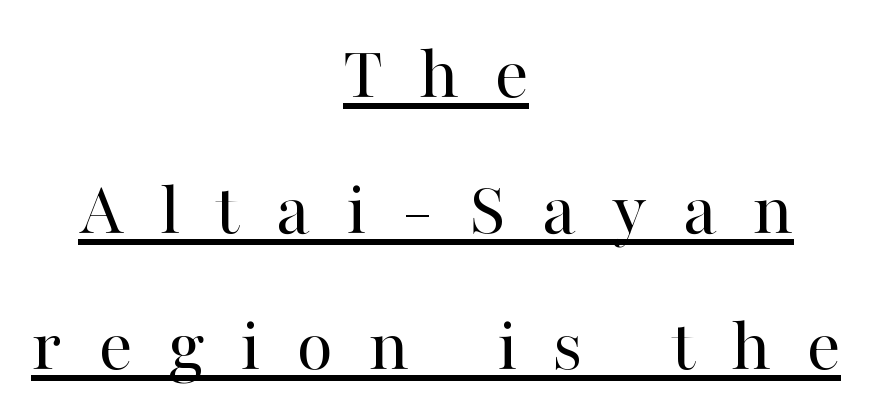
Q: Is the text bold? A: No.
Q: Is the text italic (slanted)? A: No, it is upright.
Q: Is the typeface a serif or a sans-serif typeface? A: Serif.
Q: Is the text underlined? A: Yes.
Q: How is the paragraph aligned? A: Centered.
Q: Is the spacing between letters normal or unusually wide? A: Unusually wide.
Q: Width (condensed, normal, or wide)? A: Normal.
Q: Stroke contrast? A: High.
Q: x-height? A: Medium.
Q: Monospaced? A: No.
